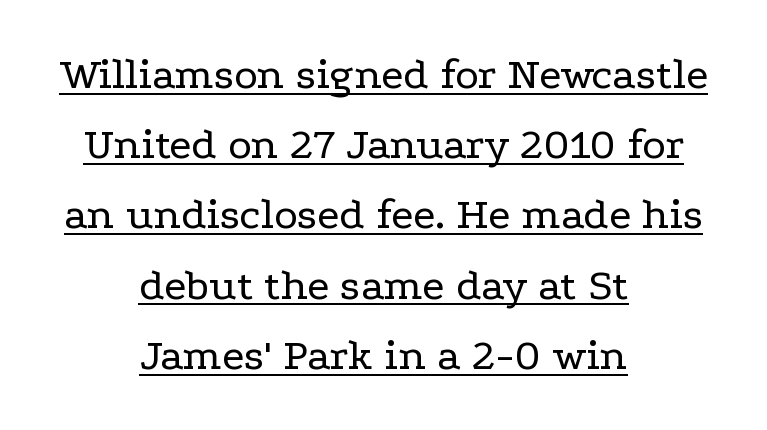
The image shows 45 px regular-weight, wide serif type, upright; set centered, normal line spacing (1.56x), normal letter spacing, underlined; low stroke contrast and a medium x-height.
